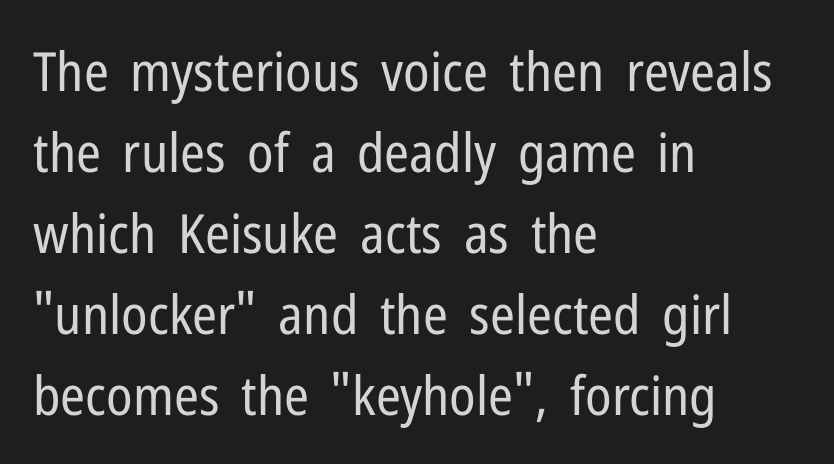
Q: Is the text bold? A: No.
Q: Is the text italic (slanted)? A: No, it is upright.
Q: Is the typeface a serif or a sans-serif typeface? A: Sans-serif.
Q: Is the text underlined? A: No.
Q: How is the paragraph aligned? A: Left-aligned.
Q: Is the spacing between letters normal or unusually wide? A: Normal.
Q: Is the spacing between lines tight, normal or loose? A: Normal.
Q: Width (condensed, normal, or wide)? A: Condensed.
Q: Stroke contrast? A: Low.
Q: x-height? A: Medium.
Q: Monospaced? A: No.
